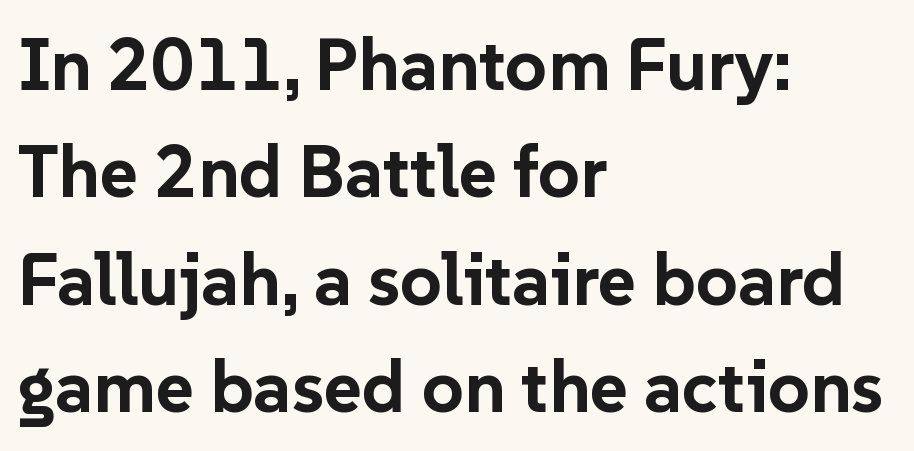
Q: Is the text bold? A: Yes.
Q: Is the text italic (slanted)? A: No, it is upright.
Q: Is the typeface a serif or a sans-serif typeface? A: Sans-serif.
Q: Is the text underlined? A: No.
Q: How is the paragraph aligned? A: Left-aligned.
Q: Is the spacing between letters normal or unusually wide? A: Normal.
Q: Is the spacing between lines tight, normal or loose? A: Normal.
Q: Width (condensed, normal, or wide)? A: Normal.
Q: Stroke contrast? A: Low.
Q: x-height? A: Medium.
Q: Monospaced? A: No.
